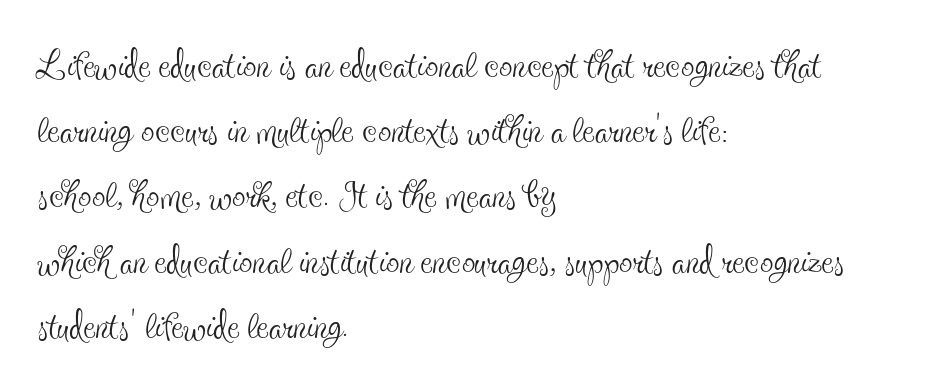
{"serif": "yes", "bold": "no", "weight": "thin", "width": "condensed", "x_height": "small", "monospaced": "no", "underline": "no", "align": "left", "line_spacing_ratio": 1.23, "letter_spacing": "normal", "letter_spacing_em": 0.0, "glyph_px": 53}
